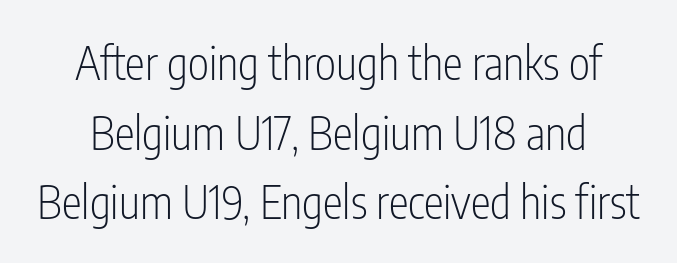
Is this a sans? Yes — the strokes have no serifs. What stands out about the letter spacing? Nothing — it is the standard amount. In terms of leading, this rendering sits right in the middle. You could not count columns in this text — the font is proportionally spaced. Every character sits straight up, as roman type does. Bare-footed words on every line.
